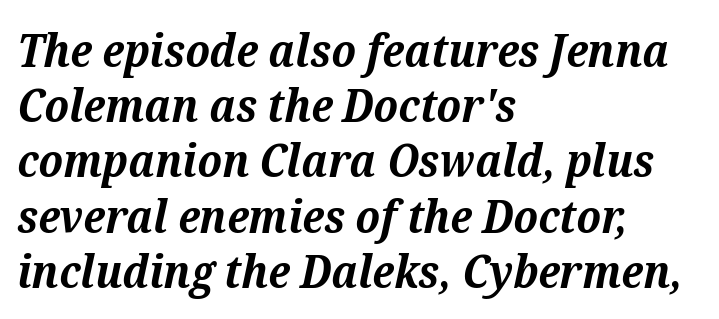
Q: Is the text bold? A: Yes.
Q: Is the text italic (slanted)? A: Yes, it leans right by about 12 degrees.
Q: Is the typeface a serif or a sans-serif typeface? A: Serif.
Q: Is the text underlined? A: No.
Q: How is the paragraph aligned? A: Left-aligned.
Q: Is the spacing between letters normal or unusually wide? A: Normal.
Q: Width (condensed, normal, or wide)? A: Normal.
Q: Stroke contrast? A: Medium.
Q: x-height? A: Medium.
Q: Monospaced? A: No.
